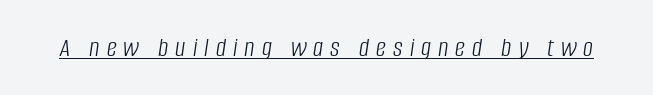
The image shows 28 px light, condensed type, italic (leaning right); set unusually wide letter spacing (+0.25 em), underlined; low stroke contrast and a large x-height.
